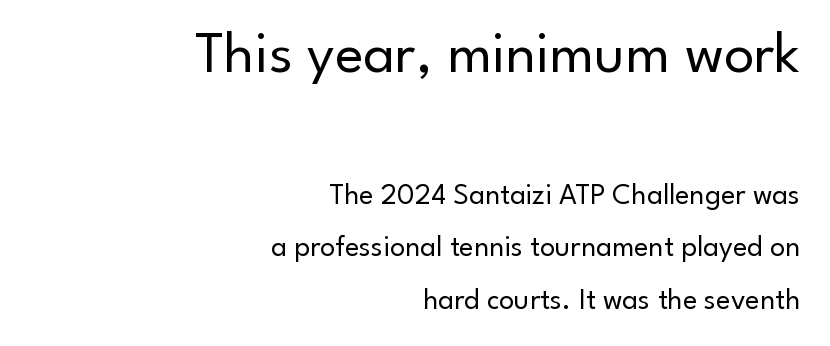
Q: Is the text bold? A: No.
Q: Is the text italic (slanted)? A: No, it is upright.
Q: Is the typeface a serif or a sans-serif typeface? A: Sans-serif.
Q: Is the text underlined? A: No.
Q: How is the paragraph aligned? A: Right-aligned.
Q: Is the spacing between letters normal or unusually wide? A: Normal.
Q: Which block of text is set in a larger size, the first (top) or the second (bottom)? A: The first (top) one.
Q: Width (condensed, normal, or wide)? A: Normal.
Q: Stroke contrast? A: Low.
Q: x-height? A: Small.
Q: Monospaced? A: No.
